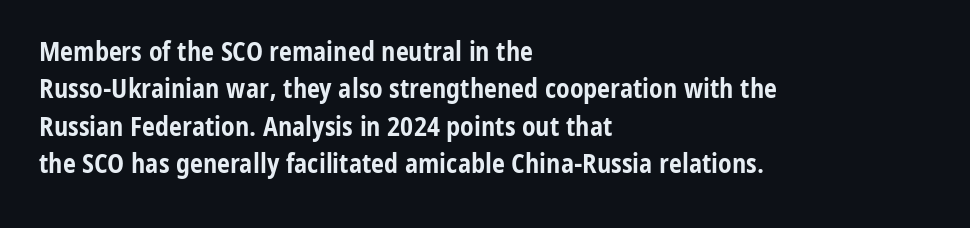
The image shows 26 px bold type, upright; set left-aligned, normal line spacing (1.44x), normal letter spacing, not underlined.
